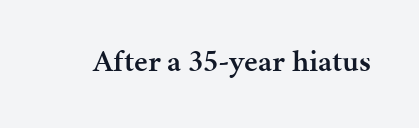
The image shows 31 px semibold serif type, upright; set normal letter spacing, not underlined; medium stroke contrast and a medium x-height.
